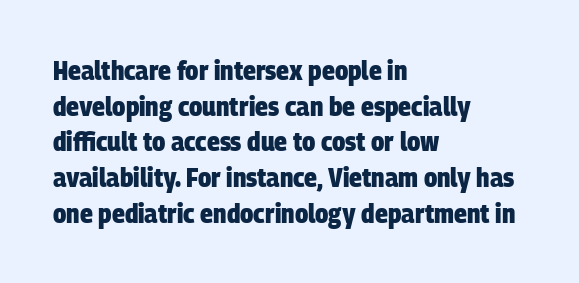
{"bold": "yes", "underline": "no", "align": "left", "line_spacing": "normal", "line_spacing_ratio": 1.32, "letter_spacing": "normal", "letter_spacing_em": 0.0, "glyph_px": 27}
